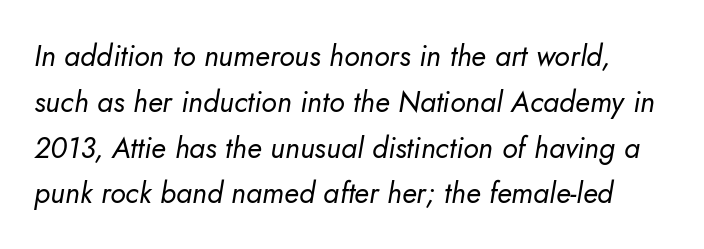
{"italic": "yes", "lean": "right", "slant_degrees": 10, "bold": "no", "weight": "regular", "width": "normal", "stroke_contrast": "low", "x_height": "small", "monospaced": "no", "underline": "no", "line_spacing": "normal", "line_spacing_ratio": 1.58, "letter_spacing": "normal", "letter_spacing_em": 0.0, "glyph_px": 29}
